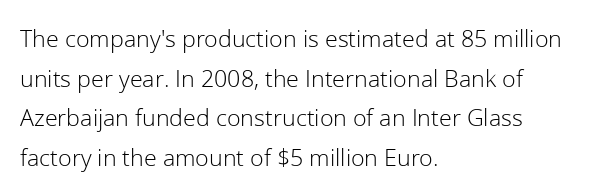
Q: Is the text bold? A: No.
Q: Is the text italic (slanted)? A: No, it is upright.
Q: Is the text underlined? A: No.
Q: How is the paragraph aligned? A: Left-aligned.
Q: Is the spacing between letters normal or unusually wide? A: Normal.
Q: Is the spacing between lines tight, normal or loose? A: Normal.
